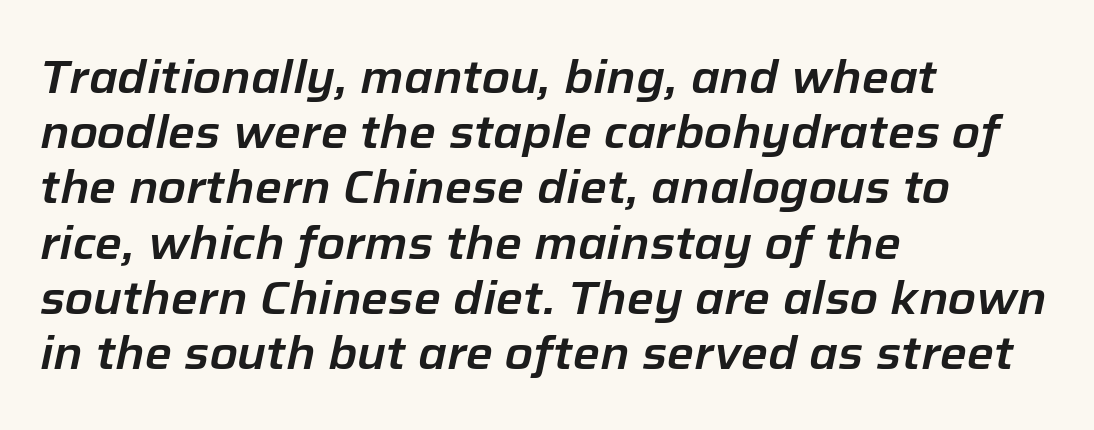
The image shows 46 px text type, italic (leaning right); set left-aligned, line spacing 1.2x, normal letter spacing, not underlined; low stroke contrast and a medium x-height.
